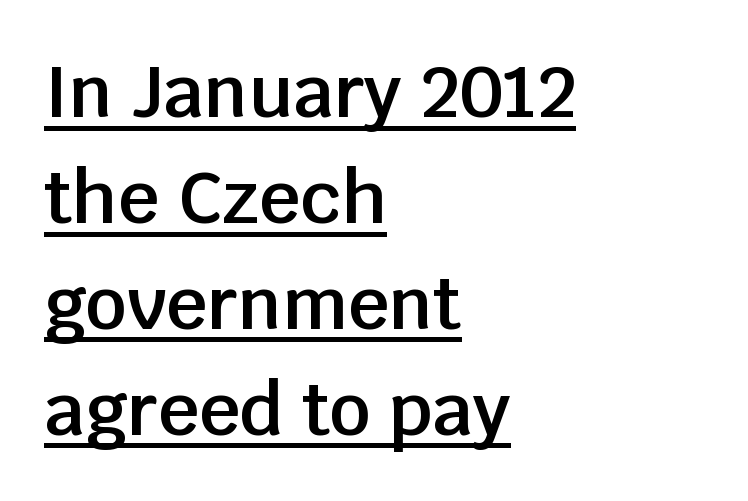
Q: Is the text bold? A: Semi-bold.
Q: Is the text italic (slanted)? A: No, it is upright.
Q: Is the typeface a serif or a sans-serif typeface? A: Sans-serif.
Q: Is the text underlined? A: Yes.
Q: How is the paragraph aligned? A: Left-aligned.
Q: Is the spacing between letters normal or unusually wide? A: Normal.
Q: Is the spacing between lines tight, normal or loose? A: Normal.
Q: Width (condensed, normal, or wide)? A: Normal.
Q: Stroke contrast? A: Low.
Q: x-height? A: Large.
Q: Monospaced? A: No.
